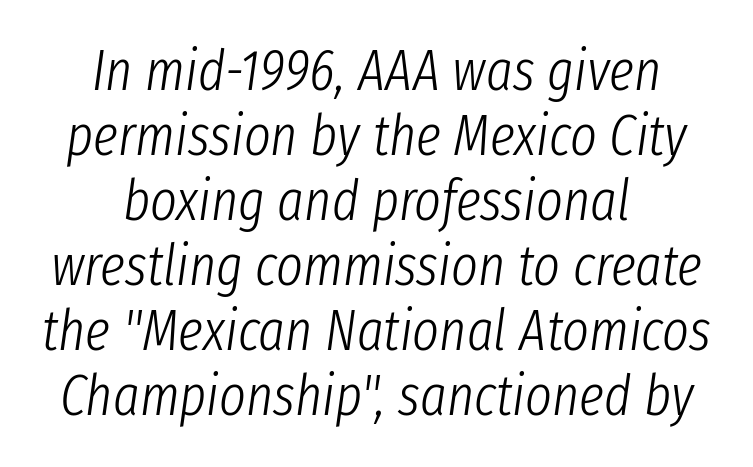
The image shows 57 px light, condensed type, italic (leaning right); set centered, tight line spacing (1.14x), normal letter spacing, not underlined; low stroke contrast and a medium x-height.
